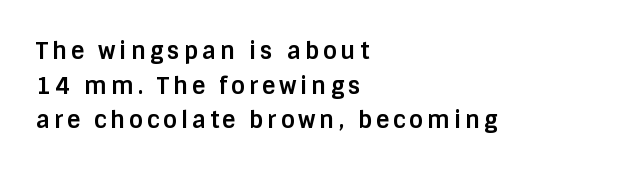
The image shows 23 px bold type, upright; set left-aligned, normal line spacing (1.51x), not underlined.
